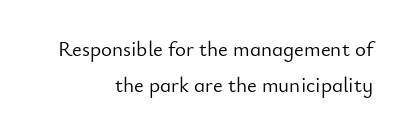
The image shows 21 px text type, upright; set right-aligned, line spacing 1.73x, normal letter spacing, not underlined.
